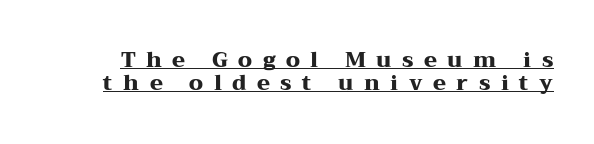
The rendering inserts visible extra space after every character. Emphasis by weight is at full strength: bold. One glance says dense: line gaps are narrower than usual. Rendered with straight, roman letterforms. Caption: lettering with a line underneath.
